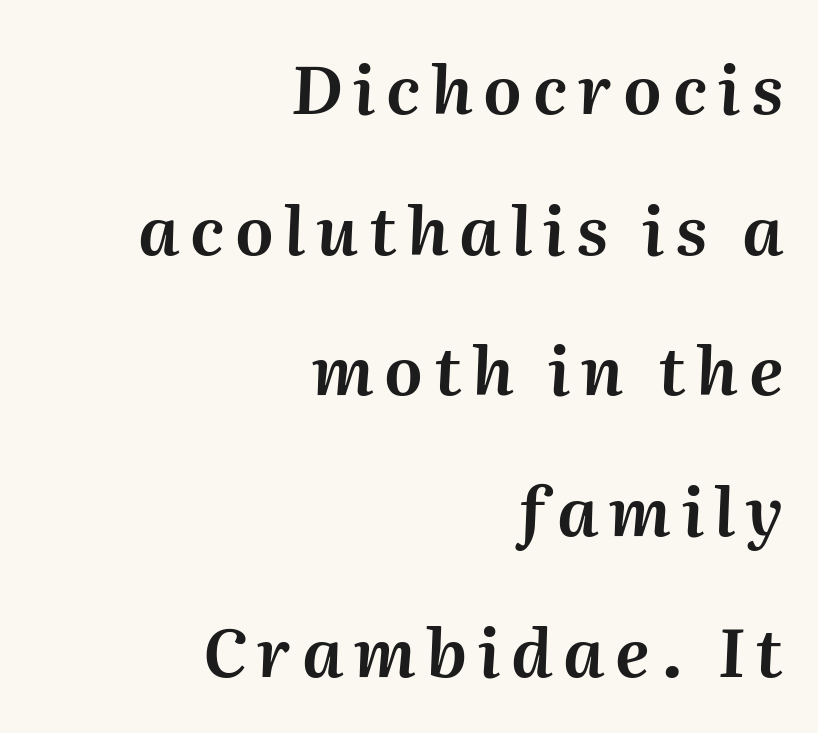
{"italic": "yes", "lean": "right", "slant_degrees": 2, "width": "normal", "stroke_contrast": "medium", "x_height": "medium", "monospaced": "no", "underline": "no", "align": "right", "line_spacing": "loose", "line_spacing_ratio": 2.1, "glyph_px": 67}
